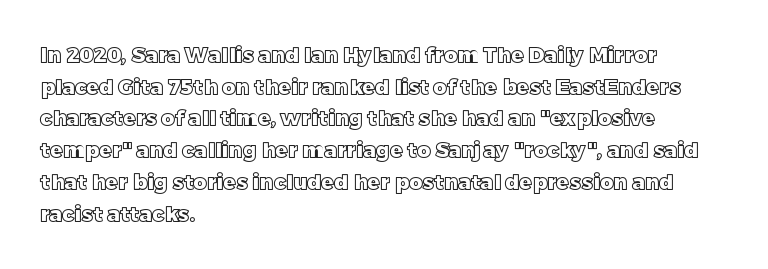
The image shows 21 px text type, upright; set left-aligned, normal line spacing (1.51x), normal letter spacing, not underlined.
